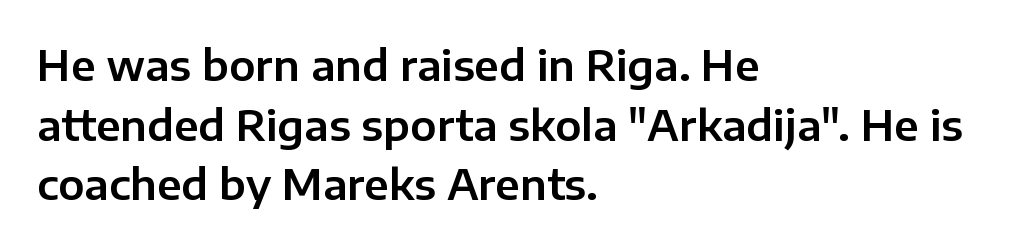
Q: Is the text italic (slanted)? A: No, it is upright.
Q: Is the typeface a serif or a sans-serif typeface? A: Sans-serif.
Q: Is the text underlined? A: No.
Q: How is the paragraph aligned? A: Left-aligned.
Q: Is the spacing between letters normal or unusually wide? A: Normal.
Q: Is the spacing between lines tight, normal or loose? A: Normal.
Q: Width (condensed, normal, or wide)? A: Normal.
Q: Stroke contrast? A: Low.
Q: x-height? A: Medium.
Q: Monospaced? A: No.
